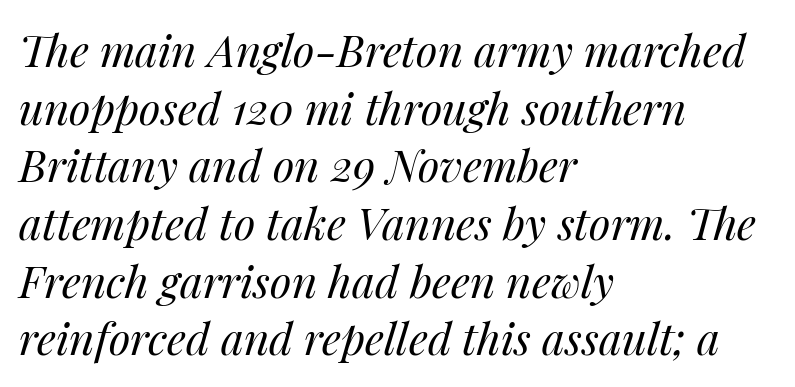
{"italic": "yes", "lean": "right", "slant_degrees": 14, "bold": "no", "weight": "regular", "width": "normal", "stroke_contrast": "medium", "x_height": "medium", "monospaced": "no", "underline": "no", "align": "left", "line_spacing": "normal", "line_spacing_ratio": 1.31, "letter_spacing": "normal", "letter_spacing_em": 0.0, "glyph_px": 44}
